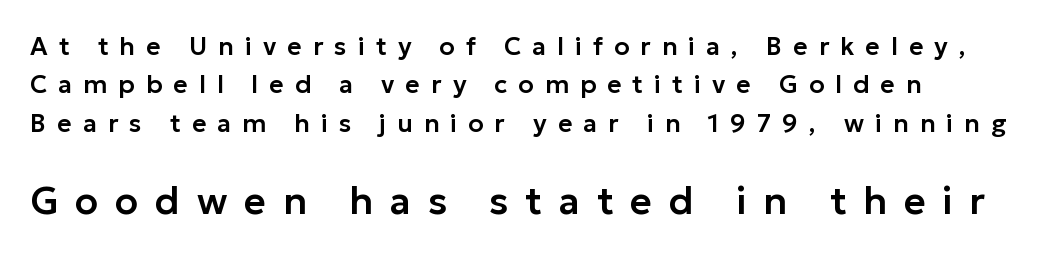
Students, note that the glyphs here are deliberately spaced far apart. Has an underline been added? It has not. This sample has the flowing, uneven cadence of proportional lettering. In terms of leading, this rendering sits right in the middle. Each letter's strokes conclude bluntly, with no projecting serifs.
